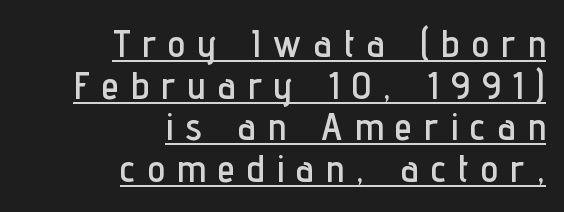
Alignment: flush right. Regarding leading, the lines here are crowded together. Posture: upright roman. Loose tracking; the words dissolve into strings of separated letters.
